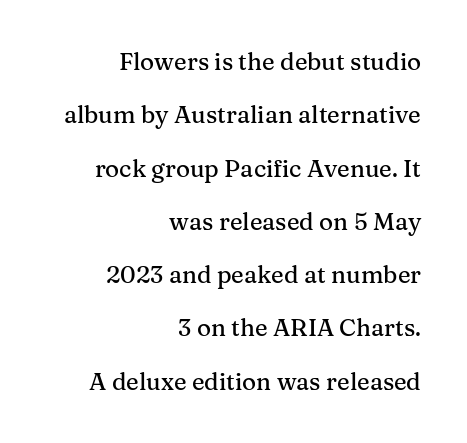
{"italic": "no", "underline": "no", "align": "right", "line_spacing": "loose", "line_spacing_ratio": 2.22, "letter_spacing": "normal", "letter_spacing_em": 0.0, "glyph_px": 24}
